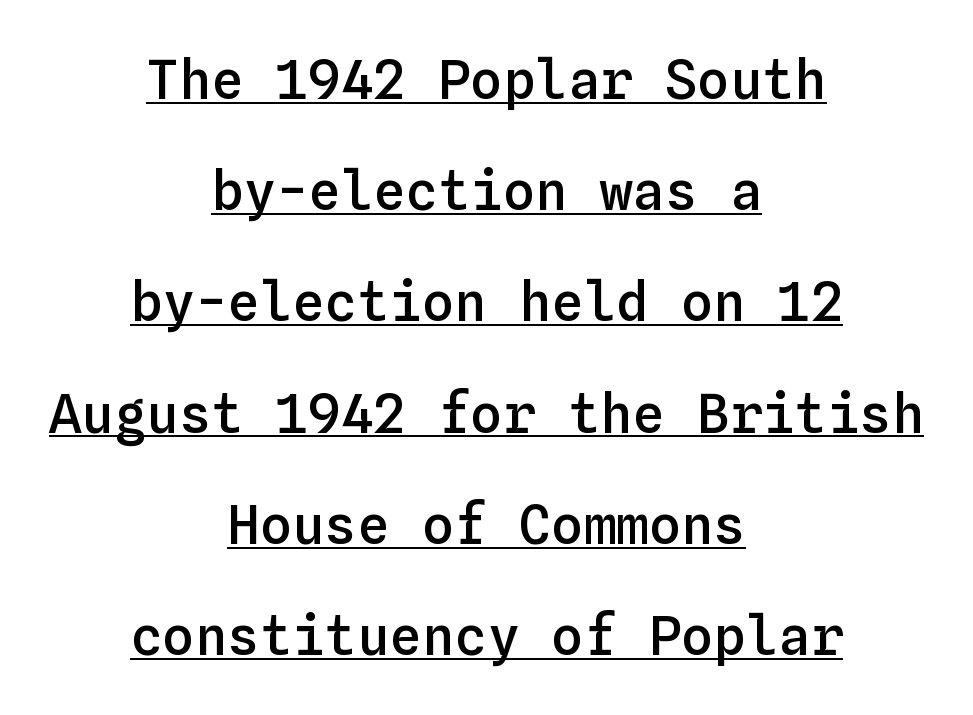
The image shows 54 px semibold type, upright, monospaced; set centered, loose line spacing (2.06x), normal letter spacing, underlined; low stroke contrast and a medium x-height.
